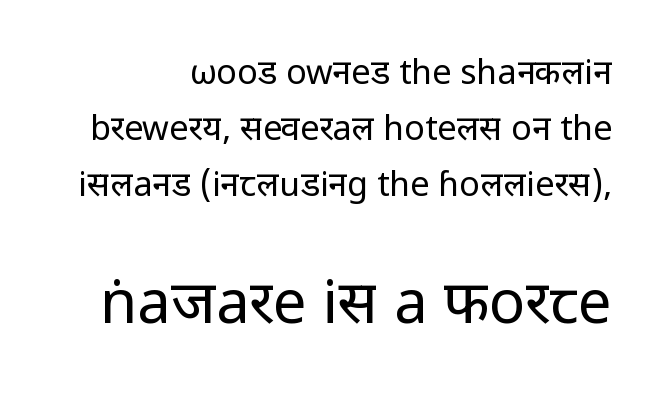
Q: Is the text bold? A: No.
Q: Is the text italic (slanted)? A: No, it is upright.
Q: Is the typeface a serif or a sans-serif typeface? A: Sans-serif.
Q: Is the text underlined? A: No.
Q: Is the spacing between letters normal or unusually wide? A: Normal.
Q: Is the spacing between lines tight, normal or loose? A: Normal.
Q: Which block of text is set in a larger size, the first (top) or the second (bottom)? A: The second (bottom) one.
Q: Width (condensed, normal, or wide)? A: Normal.
Q: Stroke contrast? A: Low.
Q: x-height? A: Medium.
Q: Monospaced? A: No.
